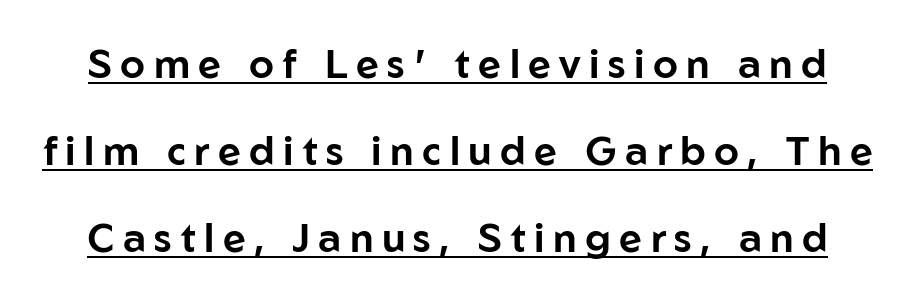
The image shows 40 px sans-serif type, upright; set loose line spacing (2.18x), unusually wide letter spacing (+0.21 em), underlined; low stroke contrast and a medium x-height.
